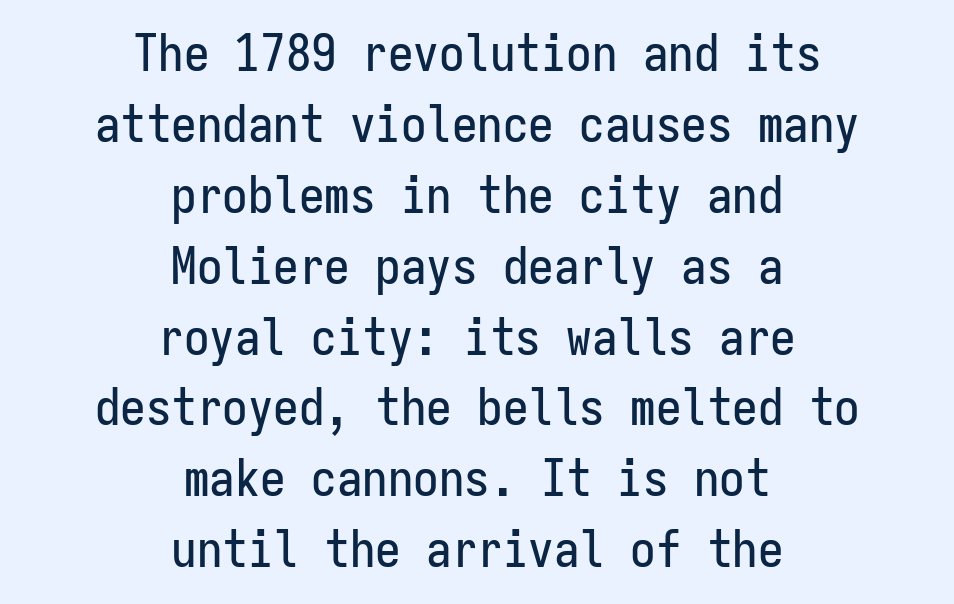
The passage shown is typeset with a sans-serif family. Posture: vertical. Students, observe: this is what conventionally led text looks like. The letters sit at their default tracking, neither squeezed nor spread. Descenders hang freely into open space. Teacher's note: observe the equal gaps on both sides — that is centered alignment.
